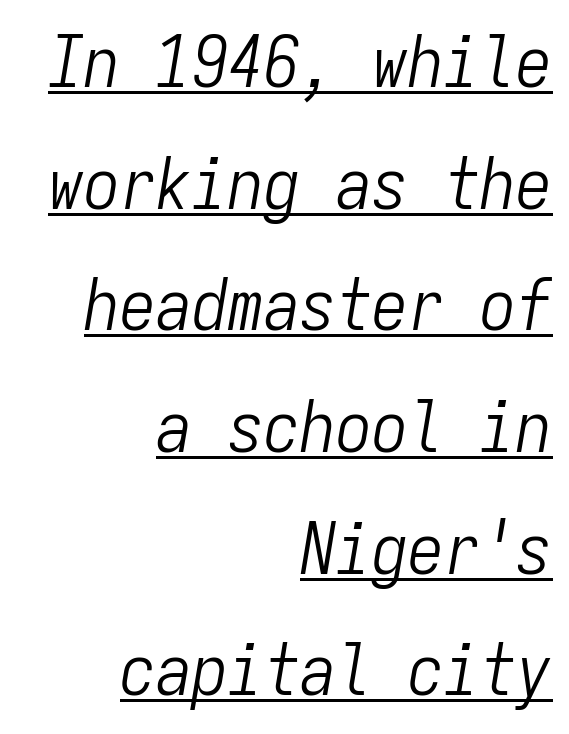
The image shows 72 px light, condensed type, italic (leaning right), monospaced; set right-aligned, normal line spacing (1.69x), normal letter spacing, underlined; low stroke contrast and a medium x-height.
